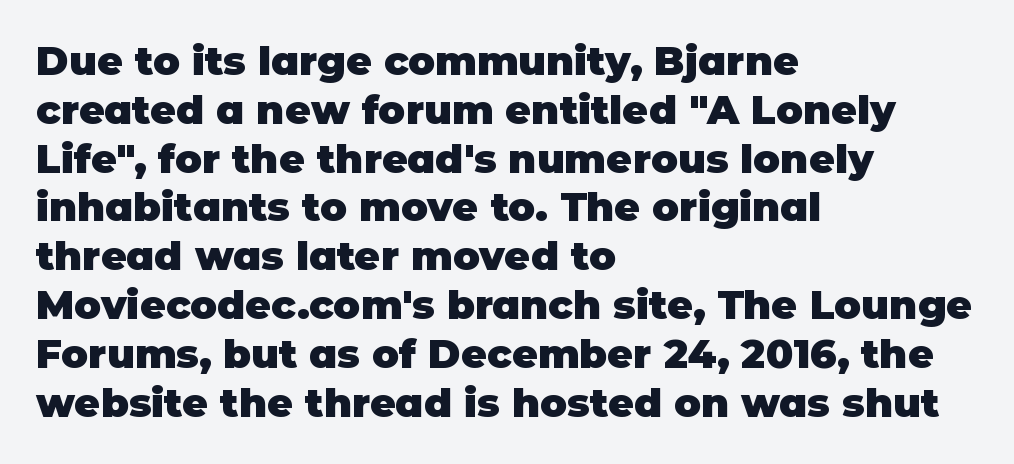
These lines were composed using upright roman letters. What kind of face is this? One without serifs — a sans. Line starts are locked; line ends wander. Glance below the letters and you will spot only blank space. No extra tracking has been applied to these lines.
